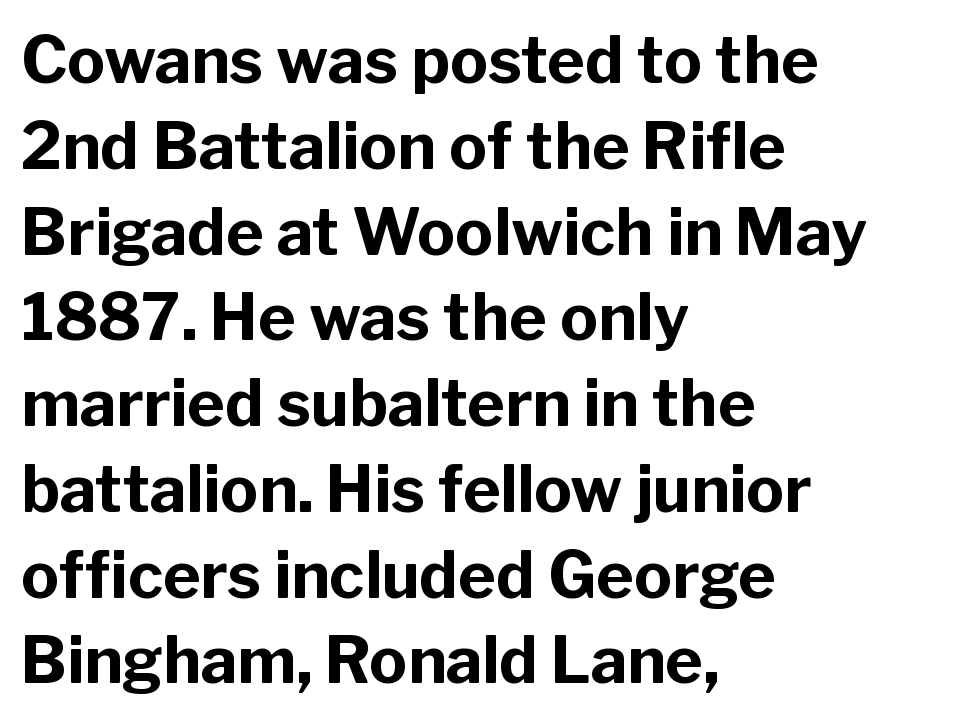
Q: Is the text bold? A: Yes.
Q: Is the text italic (slanted)? A: No, it is upright.
Q: Is the typeface a serif or a sans-serif typeface? A: Sans-serif.
Q: Is the text underlined? A: No.
Q: How is the paragraph aligned? A: Left-aligned.
Q: Is the spacing between letters normal or unusually wide? A: Normal.
Q: Is the spacing between lines tight, normal or loose? A: Normal.
Q: Width (condensed, normal, or wide)? A: Normal.
Q: Stroke contrast? A: Low.
Q: x-height? A: Medium.
Q: Monospaced? A: No.
